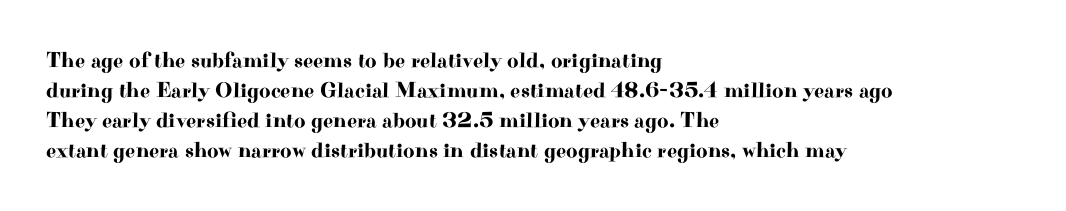
The image shows 22 px text type, upright; set left-aligned, normal line spacing (1.36x), normal letter spacing, not underlined.
